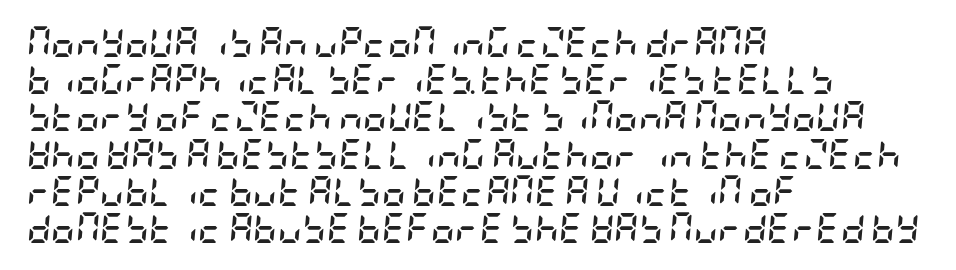
The strokes are fattened all the way to bold. The lettering tilts uniformly, giving the passage an italic look. Here the glyphs are tracked normally, forming tight word shapes. The lines are quadded left.
